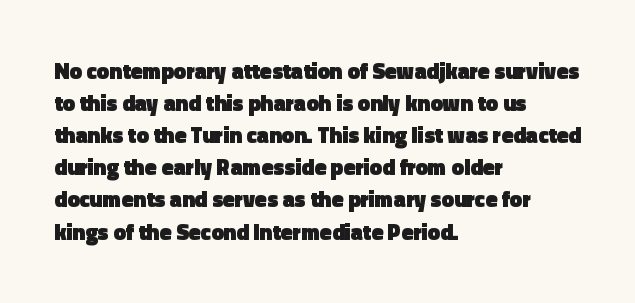
{"italic": "no", "bold": "yes", "underline": "no", "align": "left", "line_spacing": "normal", "line_spacing_ratio": 1.46, "letter_spacing": "normal", "letter_spacing_em": 0.0, "glyph_px": 22}
